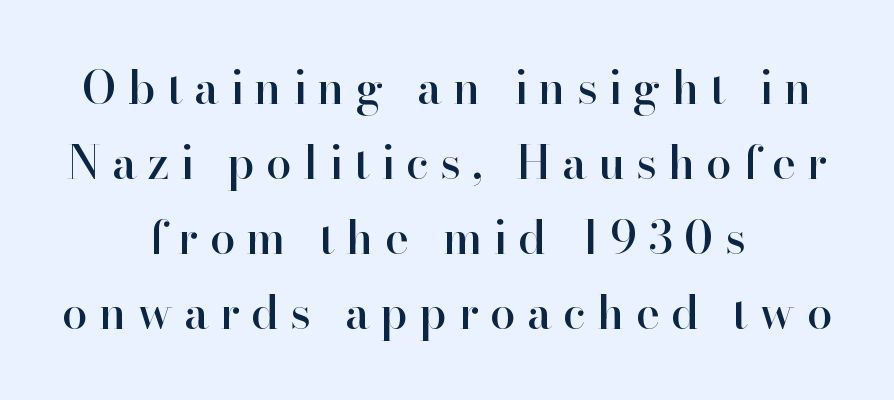
Each new line begins a customary step beneath the previous one. The area under the type is left untouched. You could not count columns in this text — the font is proportionally spaced. This is serif lettering, the kind often seen in printed books. Horizontal alignment here is central, giving a formal, balanced look. In terms of letterspacing, this is a distinctly airy, spread setting.
